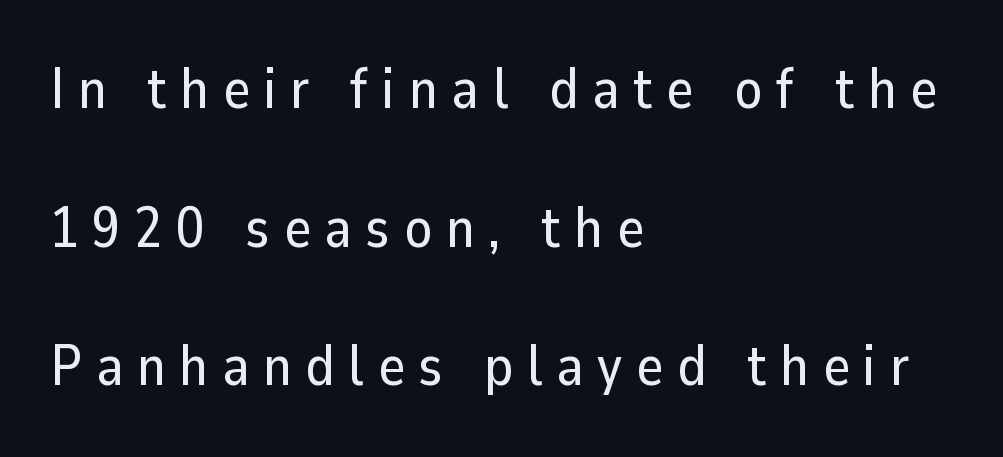
The image shows 57 px sans-serif type, upright; set left-aligned, loose line spacing (2.43x), unusually wide letter spacing (+0.24 em), not underlined; low stroke contrast and a medium x-height.
